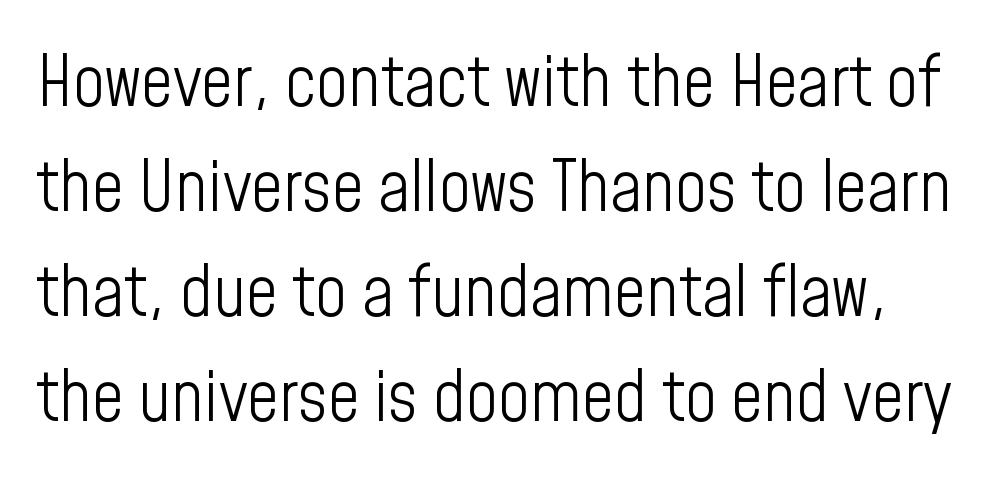
{"serif": "no", "italic": "no", "bold": "no", "weight": "light", "width": "condensed", "stroke_contrast": "low", "x_height": "medium", "monospaced": "no", "underline": "no", "line_spacing": "normal", "line_spacing_ratio": 1.5, "letter_spacing": "normal", "letter_spacing_em": 0.0, "glyph_px": 70}
